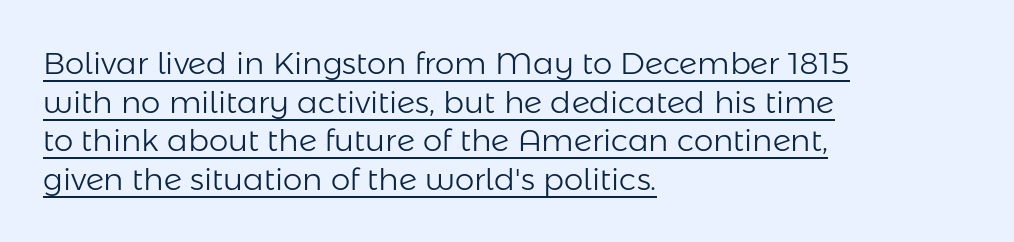
{"serif": "no", "italic": "no", "bold": "no", "weight": "light", "width": "normal", "stroke_contrast": "low", "x_height": "medium", "monospaced": "no", "underline": "yes", "align": "left", "line_spacing": "normal", "line_spacing_ratio": 1.25, "letter_spacing": "normal", "letter_spacing_em": 0.0, "glyph_px": 31}
